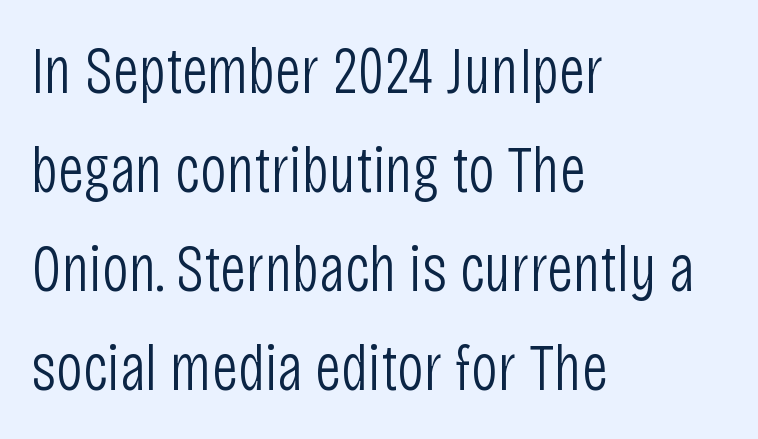
The image shows 66 px light, condensed sans-serif type, upright; set left-aligned, normal line spacing (1.5x), normal letter spacing, not underlined; low stroke contrast and a large x-height.
